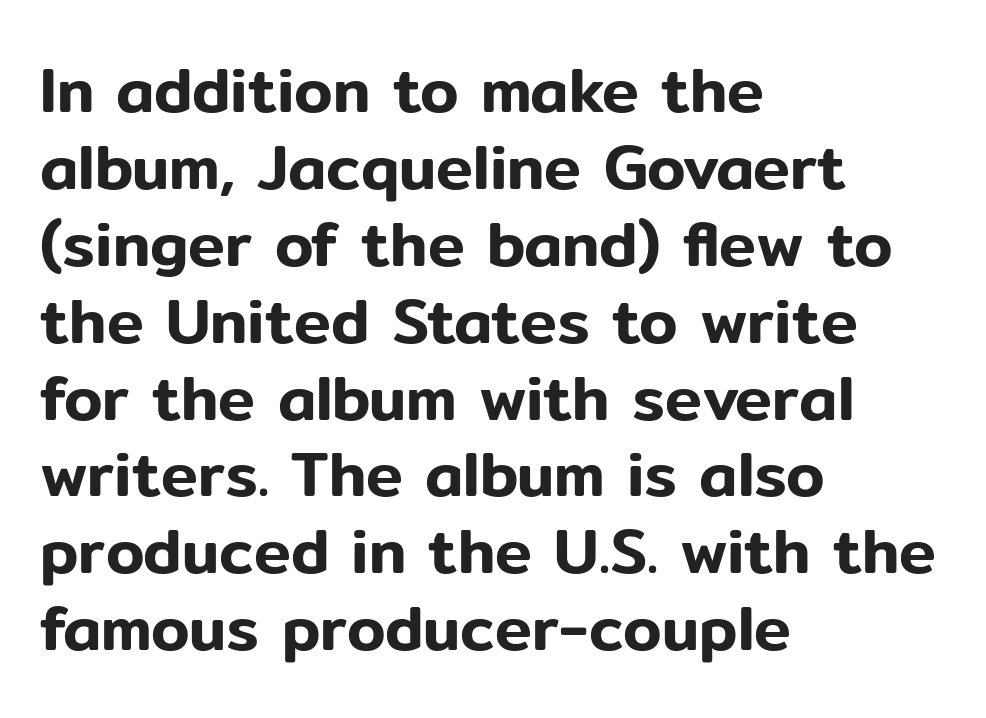
The image shows 62 px sans-serif type, upright; set left-aligned, line spacing 1.24x, normal letter spacing, not underlined; low stroke contrast and a medium x-height.
